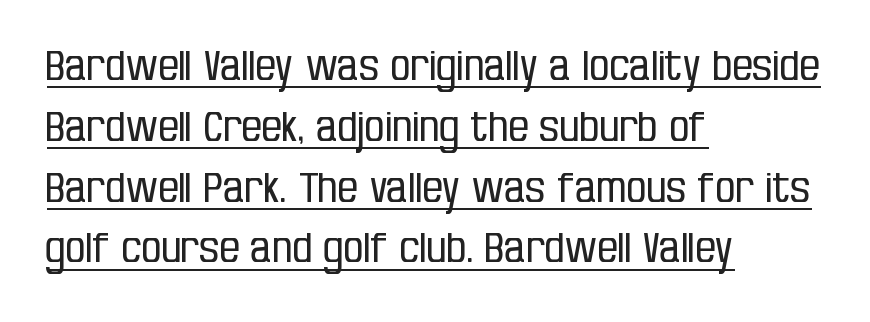
{"serif": "no", "italic": "no", "bold": "no", "weight": "regular", "width": "condensed", "stroke_contrast": "low", "x_height": "large", "monospaced": "no", "underline": "yes", "align": "left", "line_spacing": "normal", "line_spacing_ratio": 1.52, "letter_spacing": "normal", "letter_spacing_em": 0.0, "glyph_px": 40}
